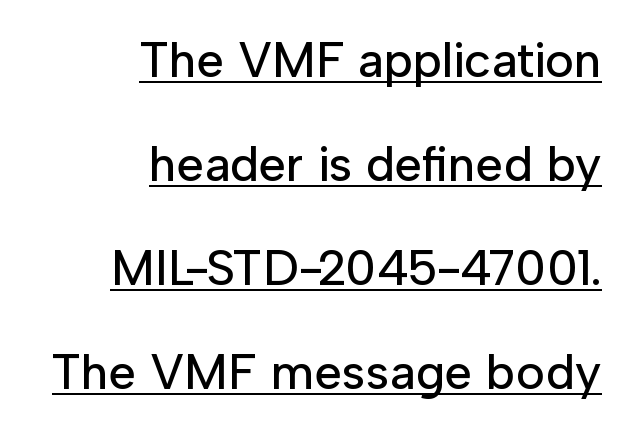
{"serif": "no", "italic": "no", "width": "normal", "stroke_contrast": "low", "x_height": "medium", "monospaced": "no", "underline": "yes", "align": "right", "line_spacing": "loose", "line_spacing_ratio": 2.12, "letter_spacing": "normal", "letter_spacing_em": 0.0, "glyph_px": 49}
